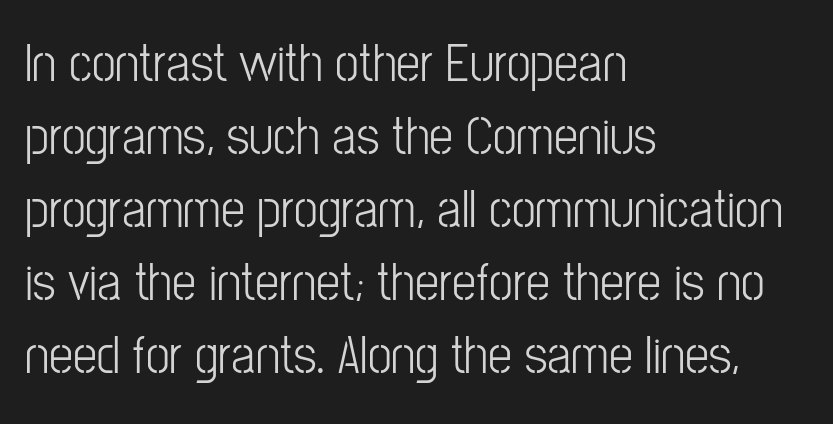
{"serif": "no", "italic": "no", "width": "condensed", "stroke_contrast": "low", "x_height": "medium", "monospaced": "no", "underline": "no", "align": "left", "line_spacing": "normal", "line_spacing_ratio": 1.35, "letter_spacing": "normal", "letter_spacing_em": 0.0, "glyph_px": 54}
